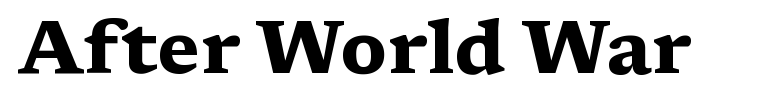
The image shows 75 px heavy, wide serif type, upright; set normal letter spacing, not underlined; medium stroke contrast and a medium x-height.
